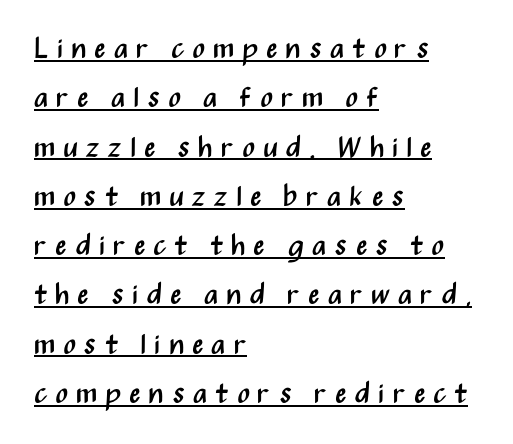
Q: Is the text bold? A: No.
Q: Is the text italic (slanted)? A: No, it is upright.
Q: Is the typeface a serif or a sans-serif typeface? A: Sans-serif.
Q: Is the text underlined? A: Yes.
Q: How is the paragraph aligned? A: Left-aligned.
Q: Is the spacing between letters normal or unusually wide? A: Unusually wide.
Q: Is the spacing between lines tight, normal or loose? A: Normal.
Q: Width (condensed, normal, or wide)? A: Condensed.
Q: Stroke contrast? A: Medium.
Q: x-height? A: Medium.
Q: Monospaced? A: No.
